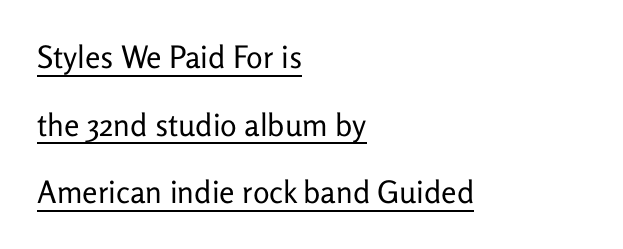
The ragged edge is on the right, which tells us the setting is flush left. Nope, not italic — everything's standing straight. The passage shown is typed in a proportional face where columns would drift. This sample carries an underscore along the baseline area. Regarding serifs, this sample does without them.
